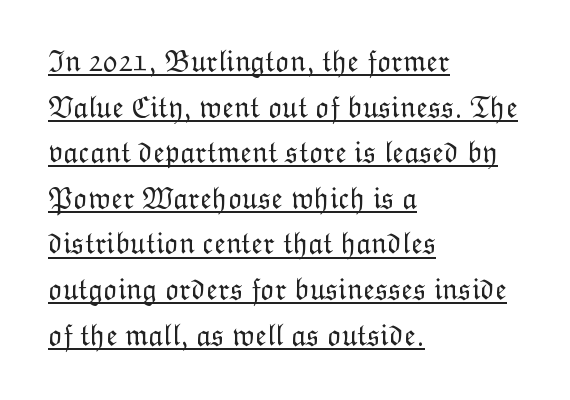
The image shows 30 px light type, upright; set left-aligned, normal line spacing (1.52x), normal letter spacing, underlined; low stroke contrast and a medium x-height.
